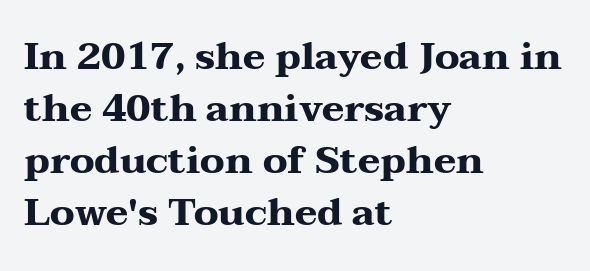
{"serif": "yes", "italic": "no", "bold": "yes", "weight": "heavy", "width": "wide", "stroke_contrast": "medium", "x_height": "medium", "monospaced": "no", "underline": "no", "align": "left", "line_spacing": "normal", "line_spacing_ratio": 1.37, "letter_spacing": "normal", "letter_spacing_em": 0.0, "glyph_px": 38}
